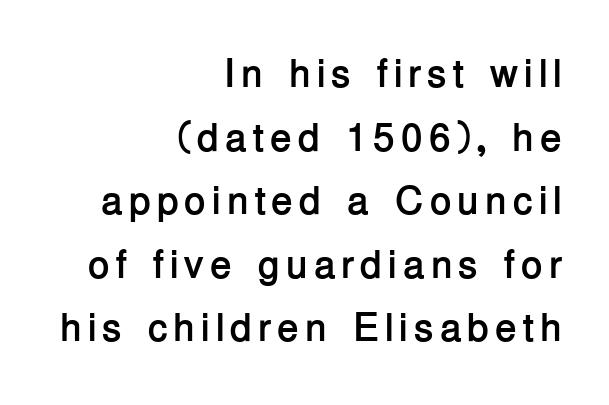
Q: Is the text bold? A: Yes.
Q: Is the text italic (slanted)? A: No, it is upright.
Q: Is the typeface a serif or a sans-serif typeface? A: Sans-serif.
Q: Is the text underlined? A: No.
Q: How is the paragraph aligned? A: Right-aligned.
Q: Is the spacing between lines tight, normal or loose? A: Normal.
Q: Width (condensed, normal, or wide)? A: Normal.
Q: Stroke contrast? A: Low.
Q: x-height? A: Medium.
Q: Monospaced? A: No.
